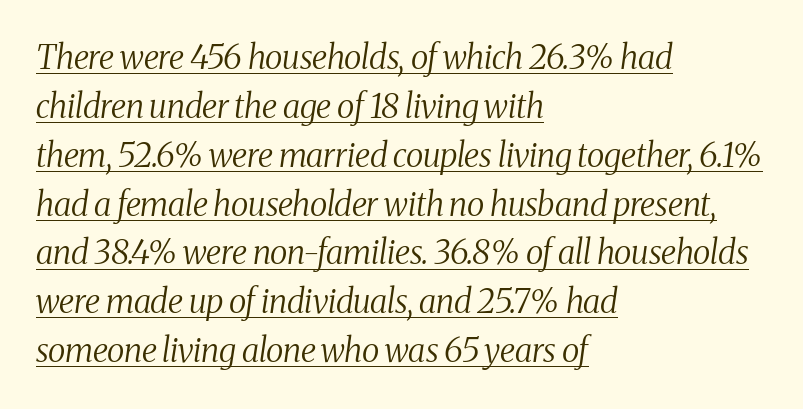
Each word holds together tightly as a unit, with standard inter-letter gaps. Check where the strokes stop: tiny serifs finish them off. Notice how a bar underscores the lettering throughout. The letters advance in unequal steps, a hallmark of proportional type. Does the leading feel generous? No, just average. Bold? No — there's no thickening of the strokes.
